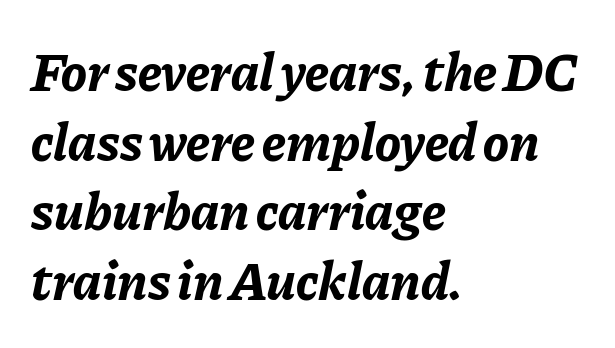
{"italic": "yes", "lean": "right", "slant_degrees": 11, "bold": "yes", "weight": "bold", "width": "normal", "stroke_contrast": "low", "x_height": "medium", "monospaced": "no", "underline": "no", "align": "left", "line_spacing": "normal", "line_spacing_ratio": 1.29, "letter_spacing": "normal", "letter_spacing_em": 0.0, "glyph_px": 54}
